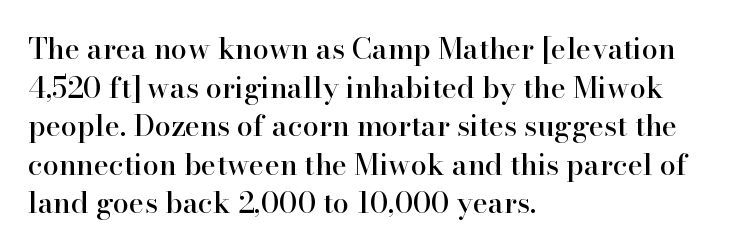
Think of a printed novel: that variable character pitch is what you see here. Descenders hang freely into open space. The tracking reads as untouched default to a designer's eye. If you drew a line through each stem, it would be perfectly vertical. The rows are spaced the way most documents space them.
